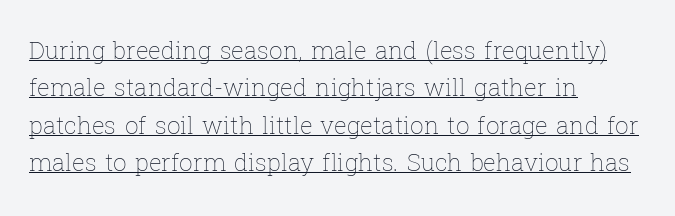
The image shows 24 px text type, upright; set left-aligned, normal line spacing (1.56x), normal letter spacing, underlined.
